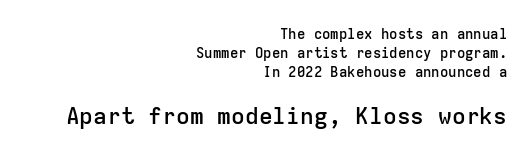
Look at the stroke-to-counter ratio: somewhat heavy, a semibold. This is roman type, the default non-slanted kind. The lower block of text is set noticeably larger than the block above it. Compared with typical body copy, the letter spacing here is the same.
